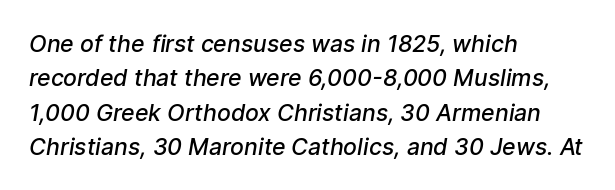
The leading is moderate, giving the passage an even texture. Visually the block forms a straight wall on the left and a jagged coastline on the right. Lines of text with bare space underneath. In terms of letterspacing, this is plain default setting. Slightly chunky letters — semibold, I'd say, not full bold.
